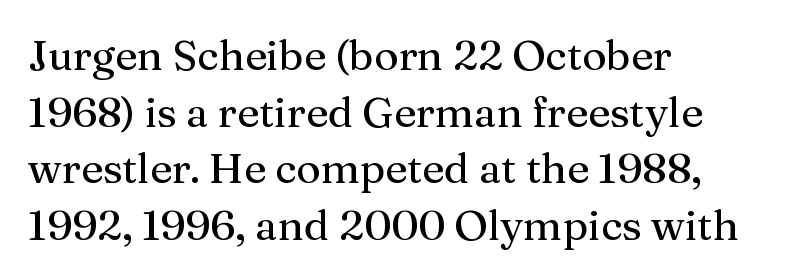
Q: Is the text italic (slanted)? A: No, it is upright.
Q: Is the typeface a serif or a sans-serif typeface? A: Serif.
Q: Is the text underlined? A: No.
Q: How is the paragraph aligned? A: Left-aligned.
Q: Is the spacing between letters normal or unusually wide? A: Normal.
Q: Is the spacing between lines tight, normal or loose? A: Normal.
Q: Width (condensed, normal, or wide)? A: Normal.
Q: Stroke contrast? A: Medium.
Q: x-height? A: Medium.
Q: Monospaced? A: No.
